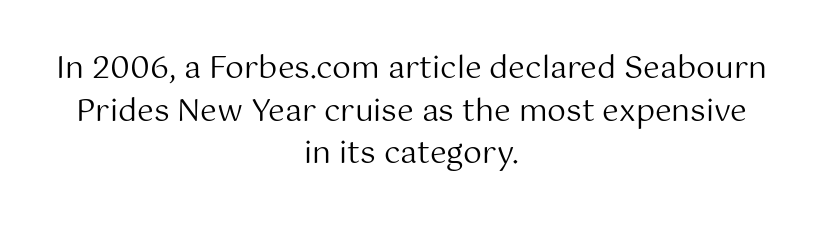
Q: Is the text bold? A: No.
Q: Is the text italic (slanted)? A: No, it is upright.
Q: Is the typeface a serif or a sans-serif typeface? A: Sans-serif.
Q: Is the text underlined? A: No.
Q: How is the paragraph aligned? A: Centered.
Q: Is the spacing between letters normal or unusually wide? A: Normal.
Q: Is the spacing between lines tight, normal or loose? A: Normal.
Q: Width (condensed, normal, or wide)? A: Normal.
Q: Stroke contrast? A: Medium.
Q: x-height? A: Medium.
Q: Monospaced? A: No.
